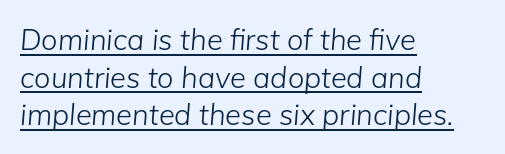
Think of a printed novel: that variable character pitch is what you see here. The lines in this sample share a left origin and differ only in where they stop. Designer's note — italics engaged. Weight: in the light-to-regular range. The passage shown has conventional tracking throughout. Each new line begins a customary step beneath the previous one.
